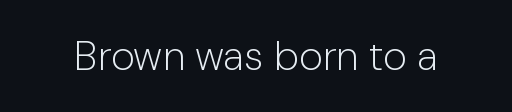
I'd call this a sans setting — the letters go barefoot. The zone under the glyphs is completely vacant. No chunkiness to these letters — they're not bold. The rendering uses natural spacing where letterforms have individual widths. You can tell it's not italic because the verticals are truly vertical. Tracking value appears to be zero — textbook default spacing.
